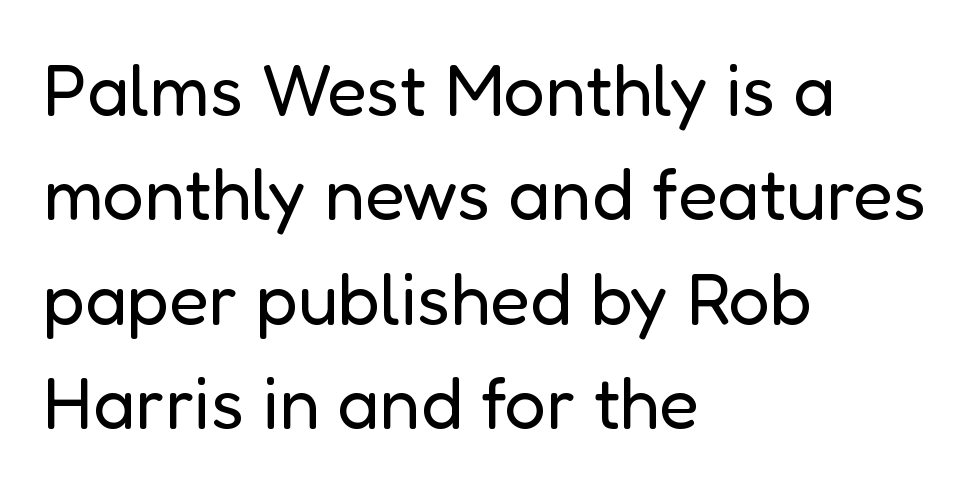
The image shows 73 px regular-weight sans-serif type, upright; set left-aligned, normal line spacing (1.43x), normal letter spacing, not underlined; low stroke contrast and a medium x-height.
